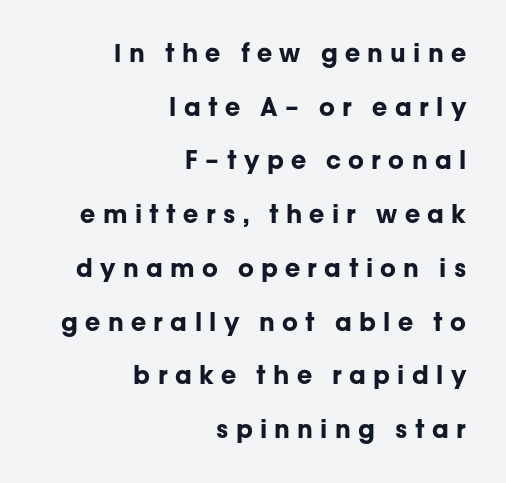
Glance below the letters and you will spot only blank space. The rendering inserts visible extra space after every character. Every stem runs plumb, perpendicular to the baseline. Reading down the block, your eye finds every line finishing at a fixed right position.
